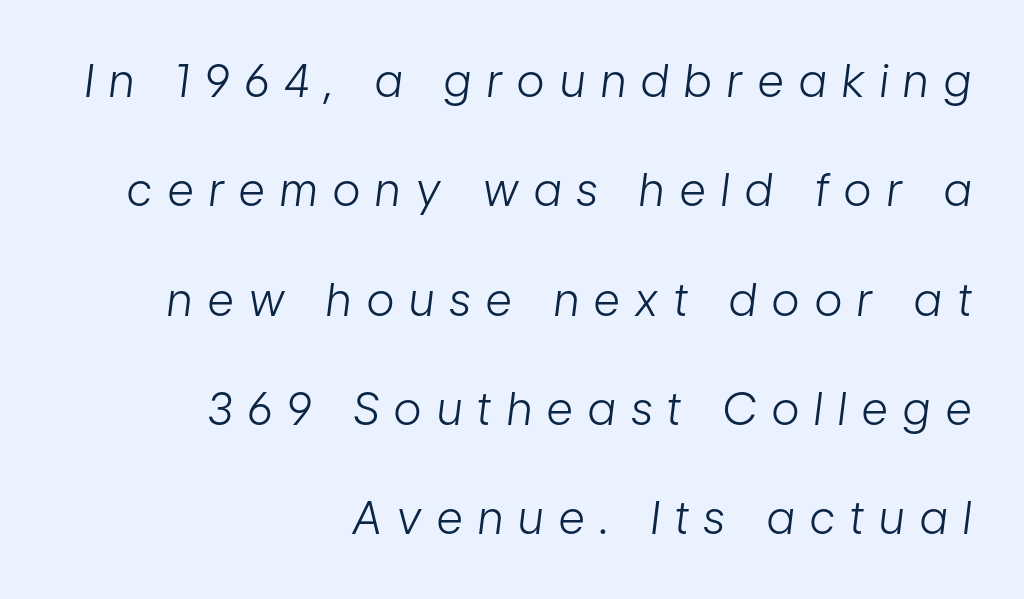
The lines are spread far apart with generous leading. Stroke mass is kept to a normal reading level or below. The text carries the slant typical of an italic or oblique font. The baseline area is clear. Tracking value appears strongly positive — letters spread wide. Line endings align vertically; line beginnings do not.
